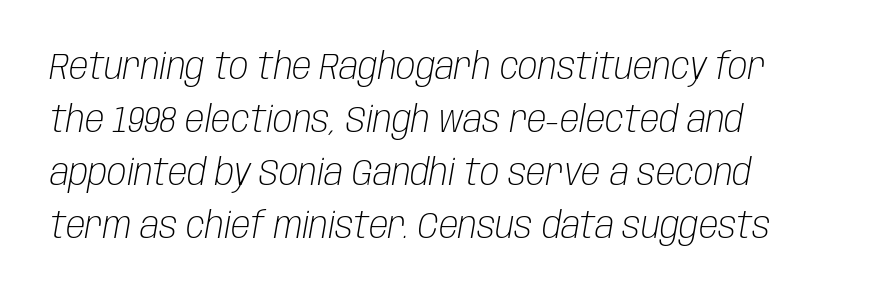
Q: Is the text bold? A: No.
Q: Is the text italic (slanted)? A: Yes, it leans right by about 10 degrees.
Q: Is the text underlined? A: No.
Q: How is the paragraph aligned? A: Left-aligned.
Q: Is the spacing between letters normal or unusually wide? A: Normal.
Q: Is the spacing between lines tight, normal or loose? A: Normal.
Q: Width (condensed, normal, or wide)? A: Condensed.
Q: Stroke contrast? A: Low.
Q: x-height? A: Large.
Q: Monospaced? A: No.
